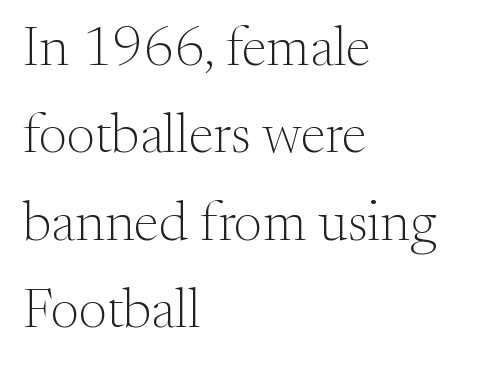
Q: Is the text bold? A: No.
Q: Is the text italic (slanted)? A: No, it is upright.
Q: Is the typeface a serif or a sans-serif typeface? A: Serif.
Q: Is the text underlined? A: No.
Q: How is the paragraph aligned? A: Left-aligned.
Q: Is the spacing between letters normal or unusually wide? A: Normal.
Q: Is the spacing between lines tight, normal or loose? A: Normal.
Q: Width (condensed, normal, or wide)? A: Normal.
Q: Stroke contrast? A: Medium.
Q: x-height? A: Small.
Q: Monospaced? A: No.
